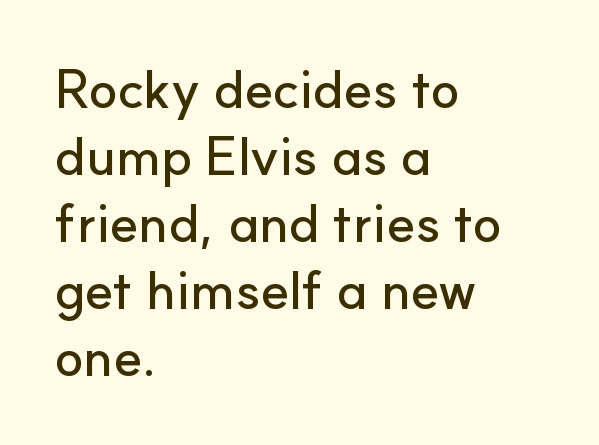
The image shows 54 px sans-serif type, upright; set left-aligned, line spacing 1.24x, normal letter spacing, not underlined; low stroke contrast and a small x-height.
